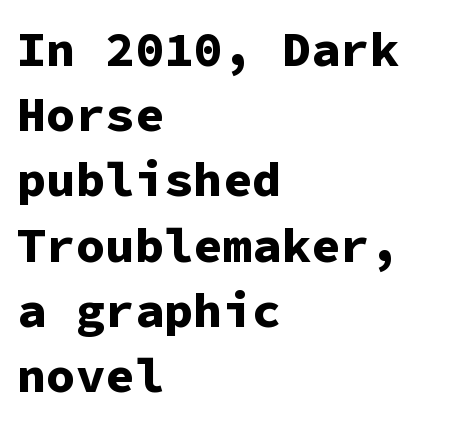
{"serif": "no", "italic": "no", "bold": "yes", "weight": "bold", "width": "normal", "stroke_contrast": "low", "x_height": "medium", "monospaced": "yes", "underline": "no", "align": "left", "line_spacing": "normal", "line_spacing_ratio": 1.33, "letter_spacing": "normal", "letter_spacing_em": 0.0, "glyph_px": 49}
